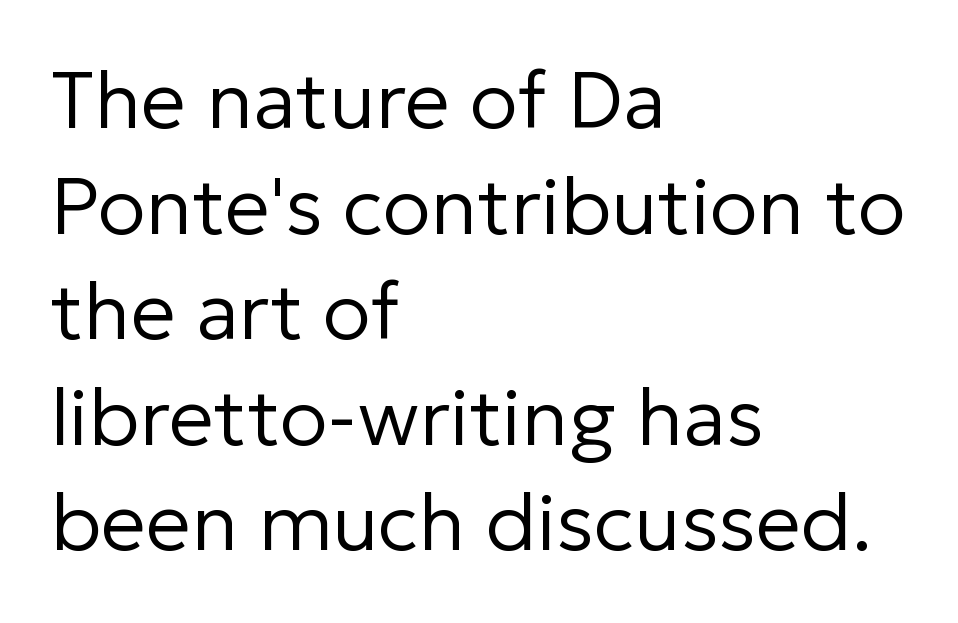
{"serif": "no", "italic": "no", "bold": "no", "weight": "regular", "width": "normal", "stroke_contrast": "low", "x_height": "medium", "monospaced": "no", "underline": "no", "align": "left", "line_spacing": "normal", "line_spacing_ratio": 1.32, "letter_spacing": "normal", "letter_spacing_em": 0.0, "glyph_px": 80}
